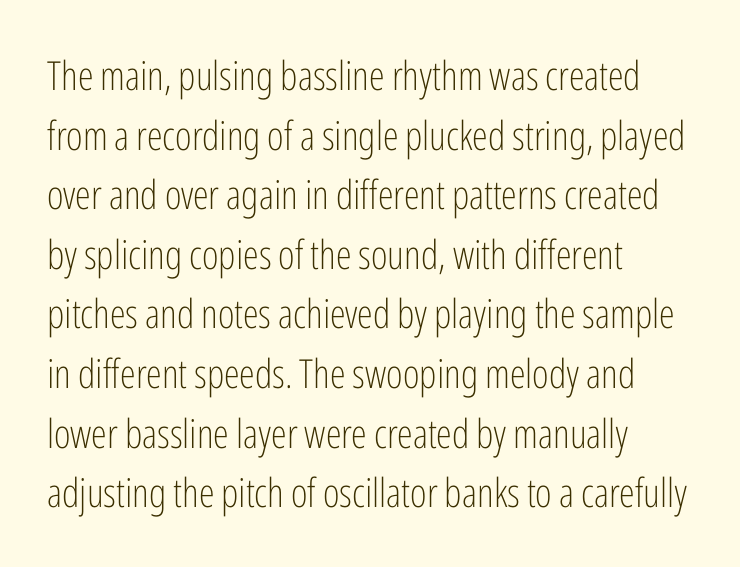
Q: Is the text bold? A: No.
Q: Is the text italic (slanted)? A: No, it is upright.
Q: Is the typeface a serif or a sans-serif typeface? A: Sans-serif.
Q: Is the text underlined? A: No.
Q: How is the paragraph aligned? A: Left-aligned.
Q: Is the spacing between letters normal or unusually wide? A: Normal.
Q: Is the spacing between lines tight, normal or loose? A: Normal.
Q: Width (condensed, normal, or wide)? A: Condensed.
Q: Stroke contrast? A: Low.
Q: x-height? A: Medium.
Q: Monospaced? A: No.
